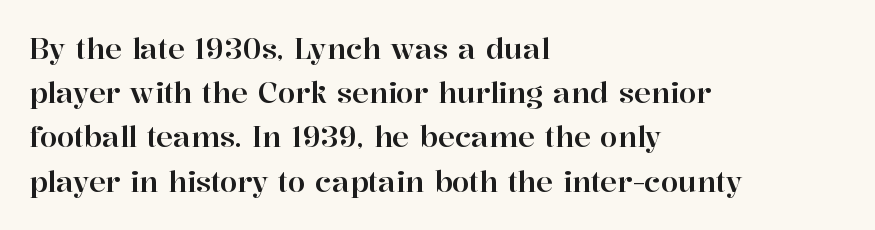
Q: Is the text italic (slanted)? A: No, it is upright.
Q: Is the typeface a serif or a sans-serif typeface? A: Serif.
Q: Is the text underlined? A: No.
Q: How is the paragraph aligned? A: Left-aligned.
Q: Is the spacing between letters normal or unusually wide? A: Normal.
Q: Is the spacing between lines tight, normal or loose? A: Normal.
Q: Width (condensed, normal, or wide)? A: Normal.
Q: Stroke contrast? A: High.
Q: x-height? A: Medium.
Q: Monospaced? A: No.
